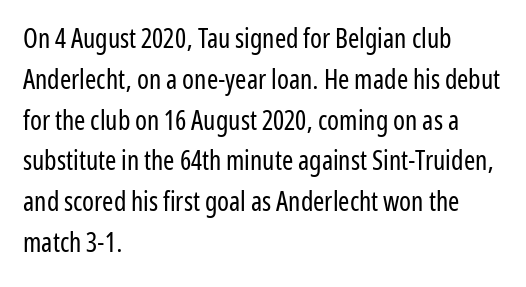
{"italic": "no", "bold": "no", "underline": "no", "align": "left", "line_spacing": "normal", "line_spacing_ratio": 1.51, "letter_spacing": "normal", "letter_spacing_em": 0.0, "glyph_px": 27}
